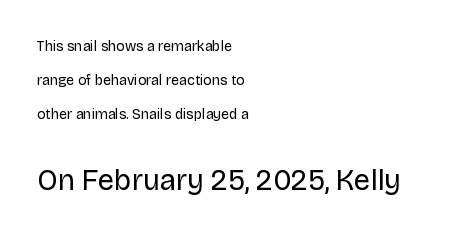
Words appear dense and cohesive because spacing is normal. All the whitespace from short lines collects on the right. Check the space under the baseline: it is left empty. Of the two passages, the one underneath uses the larger point size.
